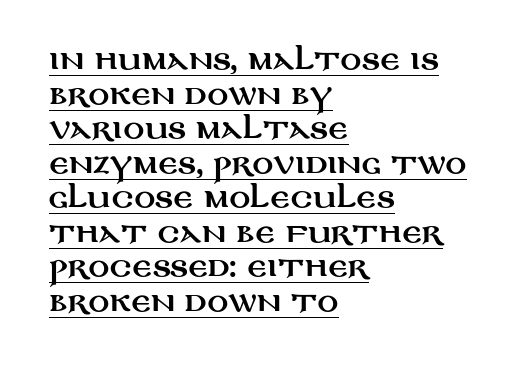
The image shows 26 px text type, upright; set left-aligned, normal line spacing (1.33x), normal letter spacing, underlined.
